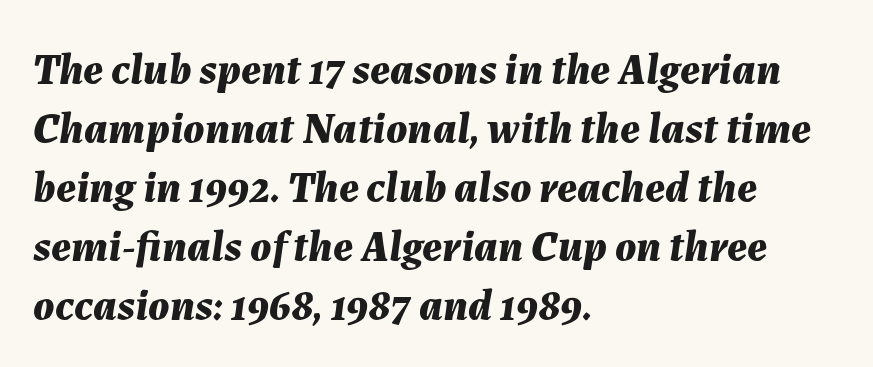
Lines of text with bare space underneath. Between one letter and the next there's only the usual sliver of space. Each letter keeps its own natural width here, so spacing adapts to shape. This sample keeps an unexceptional amount of space between lines.
